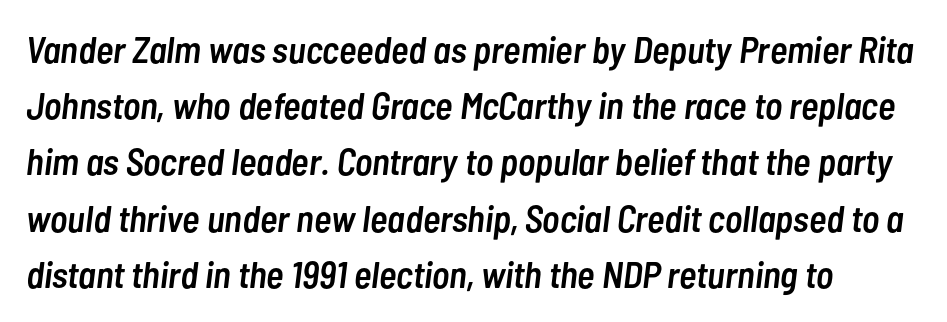
The image shows 37 px semibold, condensed type, italic (leaning right); set normal line spacing (1.52x), normal letter spacing, not underlined; low stroke contrast and a medium x-height.
